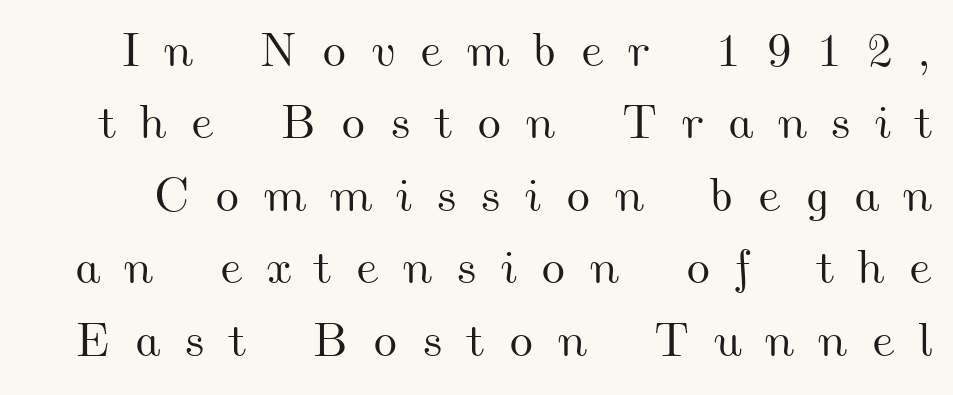
{"width": "wide", "stroke_contrast": "medium", "x_height": "small", "monospaced": "no", "underline": "no", "line_spacing": "normal", "line_spacing_ratio": 1.51, "letter_spacing": "wide", "letter_spacing_em": 0.49, "glyph_px": 48}
